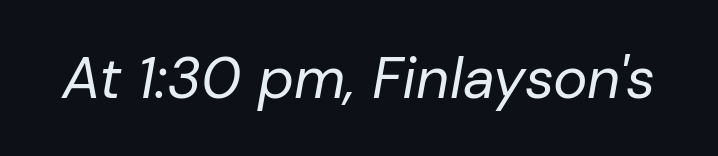
{"italic": "yes", "lean": "right", "slant_degrees": 10, "bold": "no", "weight": "regular", "width": "normal", "stroke_contrast": "low", "x_height": "medium", "monospaced": "no", "underline": "no", "letter_spacing": "normal", "letter_spacing_em": 0.0, "glyph_px": 58}
